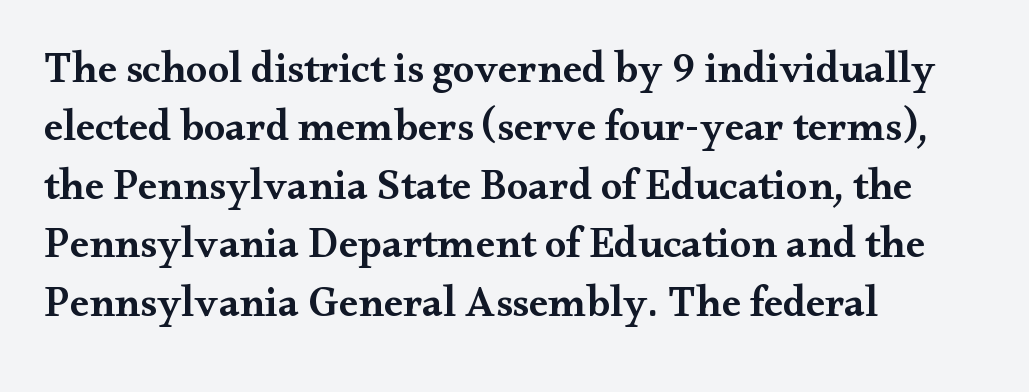
Q: Is the text bold? A: Semi-bold.
Q: Is the text italic (slanted)? A: No, it is upright.
Q: Is the typeface a serif or a sans-serif typeface? A: Serif.
Q: Is the text underlined? A: No.
Q: How is the paragraph aligned? A: Left-aligned.
Q: Is the spacing between letters normal or unusually wide? A: Normal.
Q: Is the spacing between lines tight, normal or loose? A: Normal.
Q: Width (condensed, normal, or wide)? A: Wide.
Q: Stroke contrast? A: Medium.
Q: x-height? A: Small.
Q: Monospaced? A: No.
